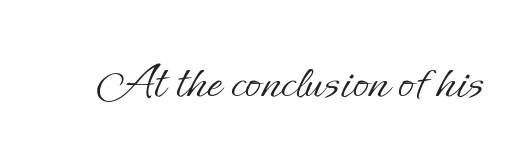
The image shows 52 px light type; set normal letter spacing, not underlined; low stroke contrast and a small x-height.
